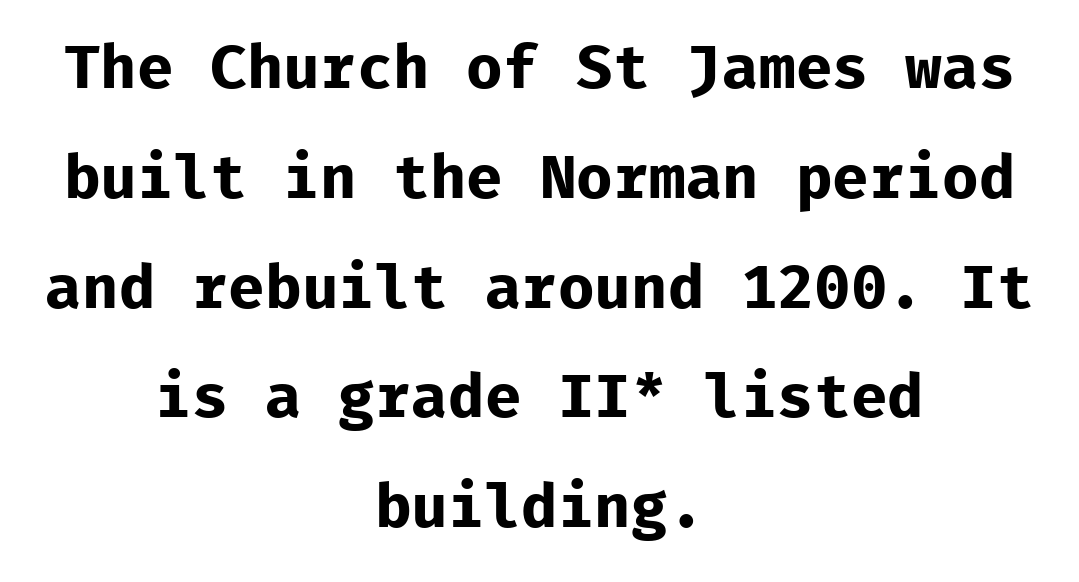
Is there any slant? The stems are plumb. Descenders are the only things crossing below the line. Stroke terminals: plain, sans-serif. The sample has been set heavy, in full bold. The horizontal fit of the characters is conventional and even. Note the uniform advance width — an 'i' takes as much space as an 'm'.
